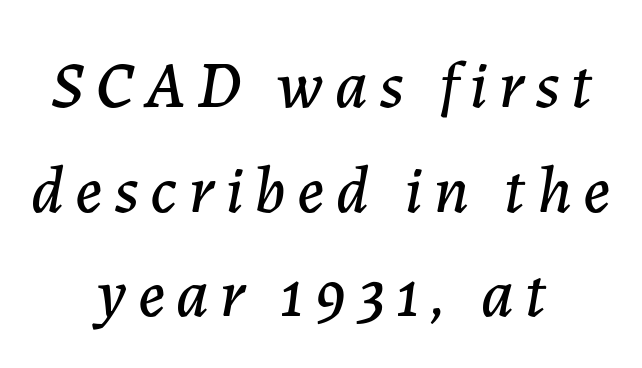
{"italic": "yes", "lean": "right", "slant_degrees": 7, "width": "normal", "stroke_contrast": "low", "x_height": "medium", "monospaced": "no", "underline": "no", "align": "center", "line_spacing": "normal", "line_spacing_ratio": 1.56, "glyph_px": 67}
